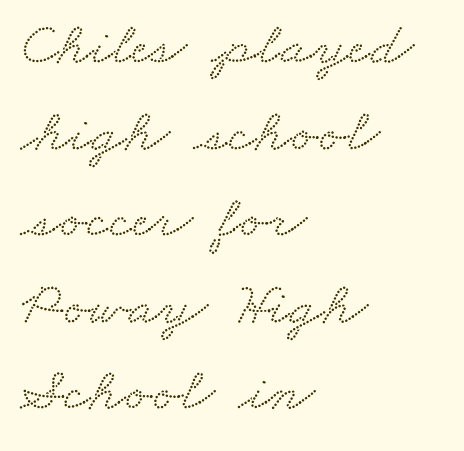
Q: Is the typeface a serif or a sans-serif typeface? A: Serif.
Q: Is the text underlined? A: No.
Q: How is the paragraph aligned? A: Left-aligned.
Q: Is the spacing between letters normal or unusually wide? A: Normal.
Q: Is the spacing between lines tight, normal or loose? A: Normal.
Q: Width (condensed, normal, or wide)? A: Wide.
Q: Stroke contrast? A: Low.
Q: x-height? A: Small.
Q: Monospaced? A: No.
